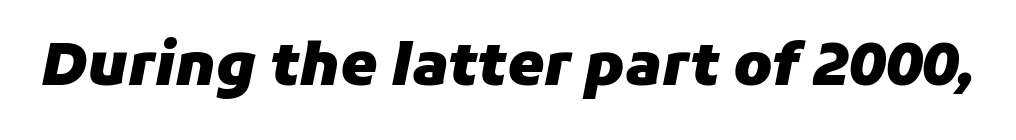
Glyph-to-glyph distance matches everyday printed text. No word sits above an underline. Think of a printed novel: that variable character pitch is what you see here. Yep, that's italic — everything's leaning.
